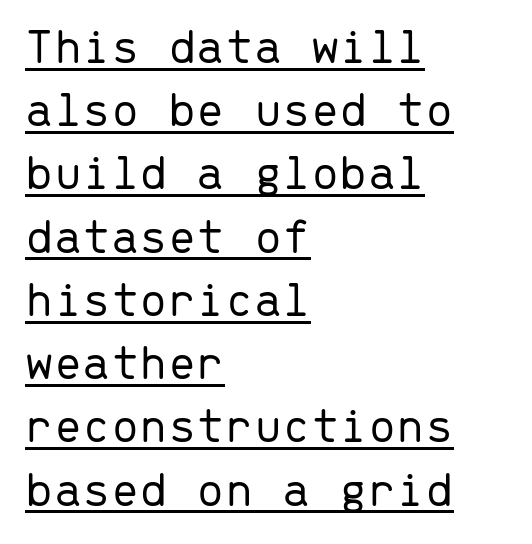
The image shows 51 px light sans-serif type, upright, monospaced; set left-aligned, line spacing 1.24x, normal letter spacing, underlined; low stroke contrast and a medium x-height.
